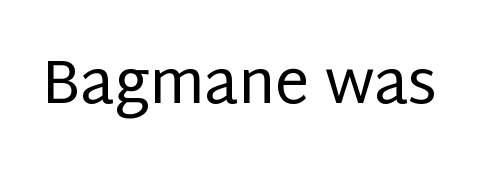
Vertical strokes here are truly vertical. This rendering features lettering with no underline. Are there feet on the stems? There aren't — it's a sans. Think of a printed novel: that variable character pitch is what you see here.
